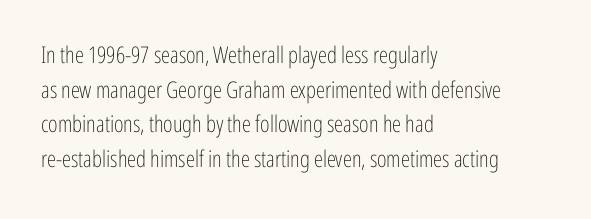
The image shows 23 px text type, upright; set left-aligned, normal line spacing (1.51x), normal letter spacing, not underlined.
